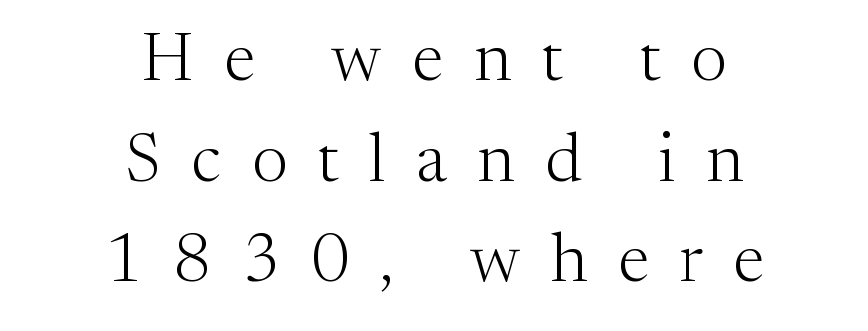
Line spacing here is normal. This rendering uses center alignment, leaving both contours irregular but symmetric. The specimen reads as upright at a glance. Little horizontal feet cap the strokes, marking this as serif type.
